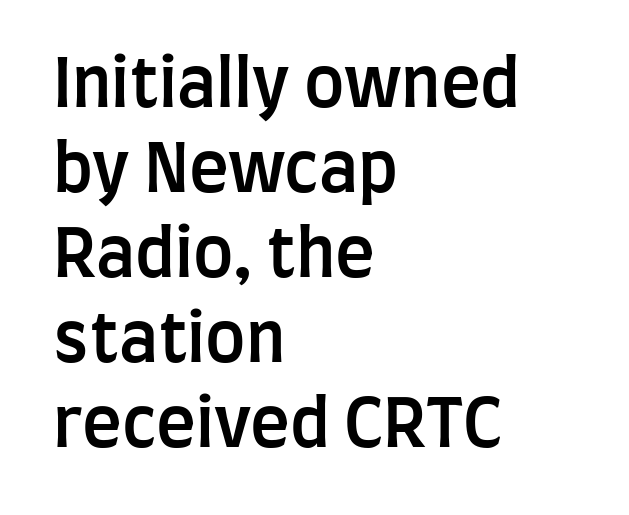
Moderately thickened strokes mark this as semibold type. This sample uses plain, unmodified letter spacing. This rendering employs a face without finishing strokes, i.e., a sans-serif. The passage shown stacks its lines at a standard gap.
